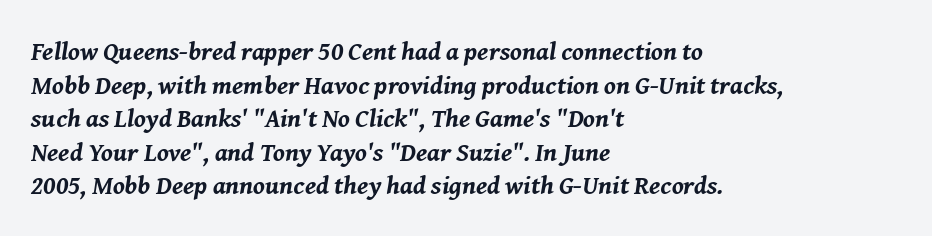
The image shows 26 px bold type, italic (leaning right); set left-aligned, normal line spacing (1.29x), normal letter spacing, not underlined.
